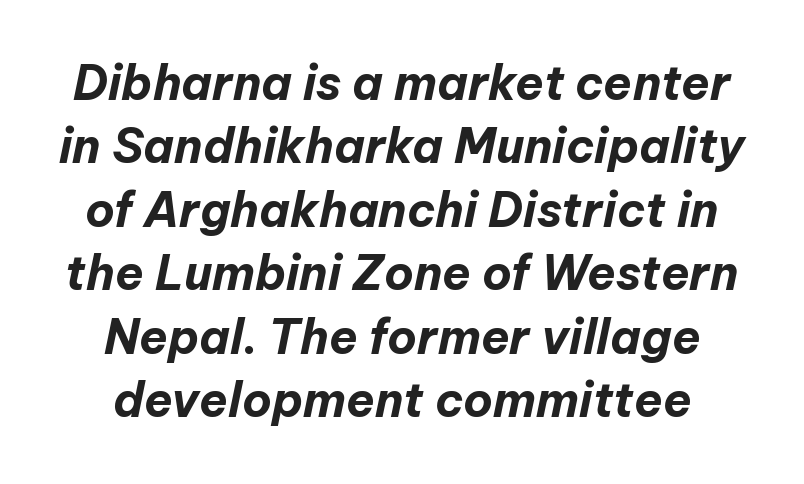
Tracking here is standard; glyphs follow each other at the usual distance. What weight is shown? A full bold with thick strokes. This sample uses an oblique cut, with every glyph tilted off the vertical. Letters rest on an invisible, unmarked baseline.
